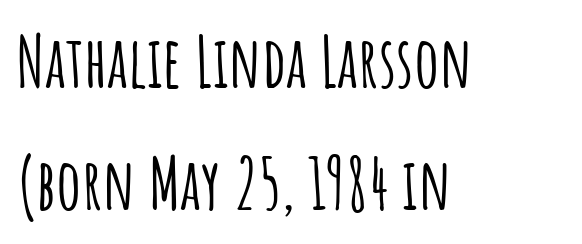
{"serif": "no", "italic": "no", "width": "condensed", "stroke_contrast": "low", "x_height": "large", "monospaced": "no", "underline": "no", "align": "left", "line_spacing_ratio": 1.74, "letter_spacing": "normal", "letter_spacing_em": 0.0, "glyph_px": 70}
